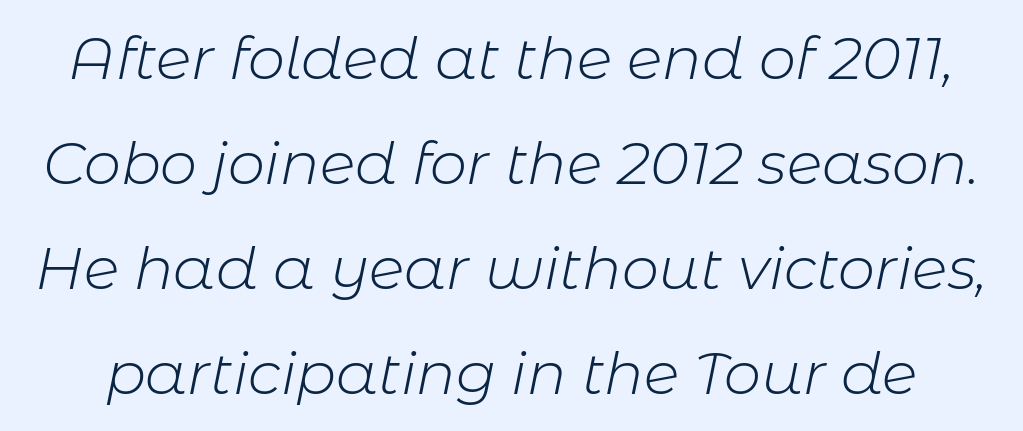
The letters look calm and open, with moderate or lighter stems. Posture: slanted. Glyph-to-glyph distance matches everyday printed text. Think of a printed novel: that variable character pitch is what you see here. A bare baseline throughout the passage.
